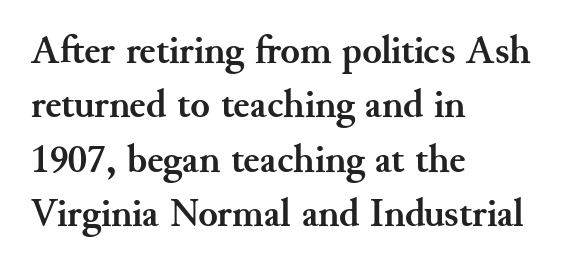
These lines are rendered in a variable-pitch font. Horizontally, the lines are justified to the leading edge only. If you drew a line through each stem, it would be perfectly vertical. Does extra space separate the letters? No, they use regular spacing. The passage shown stacks its lines at a standard gap. The letters are bold, with thick, heavy strokes.
